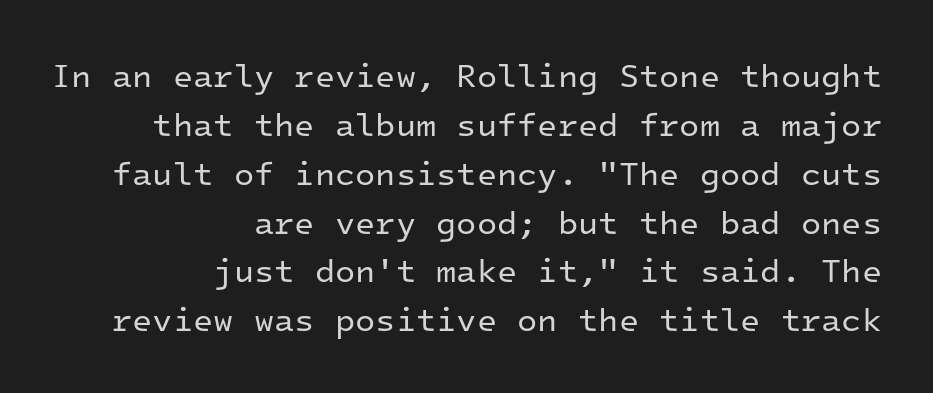
Q: Is the text bold? A: No.
Q: Is the text italic (slanted)? A: No, it is upright.
Q: Is the typeface a serif or a sans-serif typeface? A: Sans-serif.
Q: Is the text underlined? A: No.
Q: How is the paragraph aligned? A: Right-aligned.
Q: Is the spacing between letters normal or unusually wide? A: Normal.
Q: Is the spacing between lines tight, normal or loose? A: Normal.
Q: Width (condensed, normal, or wide)? A: Normal.
Q: Stroke contrast? A: Low.
Q: x-height? A: Medium.
Q: Monospaced? A: Yes.
